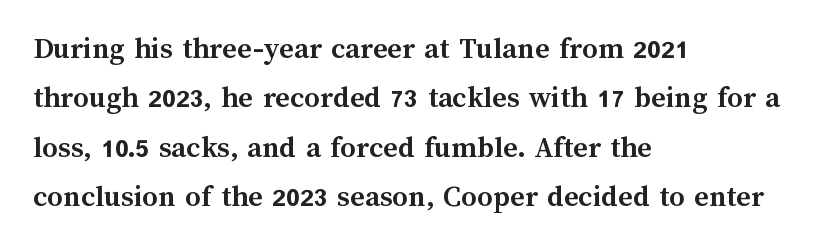
These words are printed bold, with thick strokes throughout. The rag falls on the right side of this text block. The letters stand straight up with perfectly vertical stems. Baseline-to-baseline distance is the conventional proportion of letter height.
